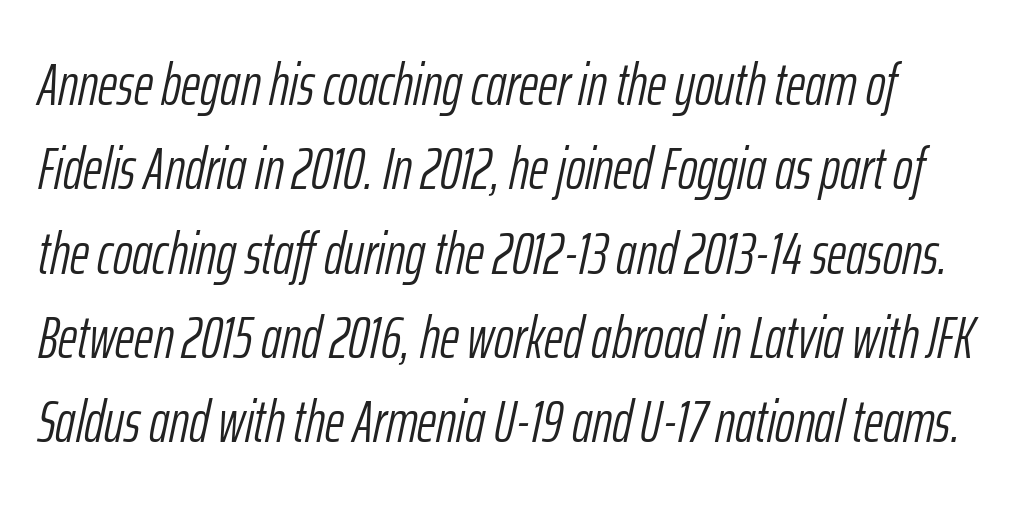
{"italic": "yes", "lean": "right", "slant_degrees": 12, "bold": "no", "weight": "light", "width": "condensed", "stroke_contrast": "low", "x_height": "medium", "monospaced": "no", "underline": "no", "line_spacing": "normal", "line_spacing_ratio": 1.43, "letter_spacing": "normal", "letter_spacing_em": 0.0, "glyph_px": 59}
